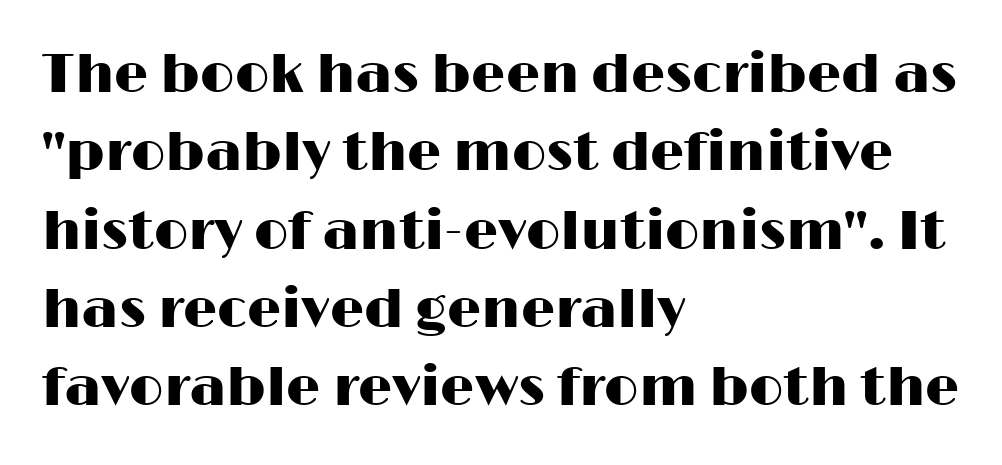
{"serif": "no", "italic": "no", "width": "wide", "stroke_contrast": "high", "x_height": "medium", "monospaced": "no", "underline": "no", "align": "left", "line_spacing": "normal", "line_spacing_ratio": 1.45, "letter_spacing": "normal", "letter_spacing_em": 0.0, "glyph_px": 54}
